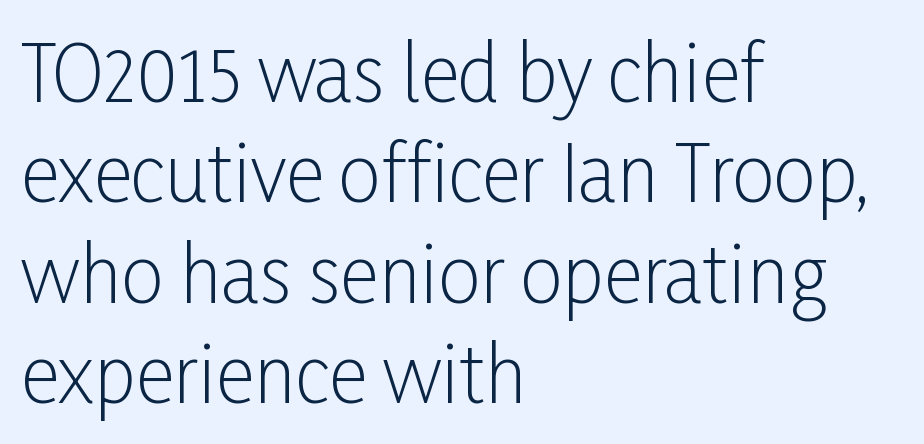
Q: Is the text bold? A: No.
Q: Is the text italic (slanted)? A: No, it is upright.
Q: Is the typeface a serif or a sans-serif typeface? A: Sans-serif.
Q: Is the text underlined? A: No.
Q: How is the paragraph aligned? A: Left-aligned.
Q: Is the spacing between letters normal or unusually wide? A: Normal.
Q: Is the spacing between lines tight, normal or loose? A: Normal.
Q: Width (condensed, normal, or wide)? A: Condensed.
Q: Stroke contrast? A: Low.
Q: x-height? A: Medium.
Q: Monospaced? A: No.
